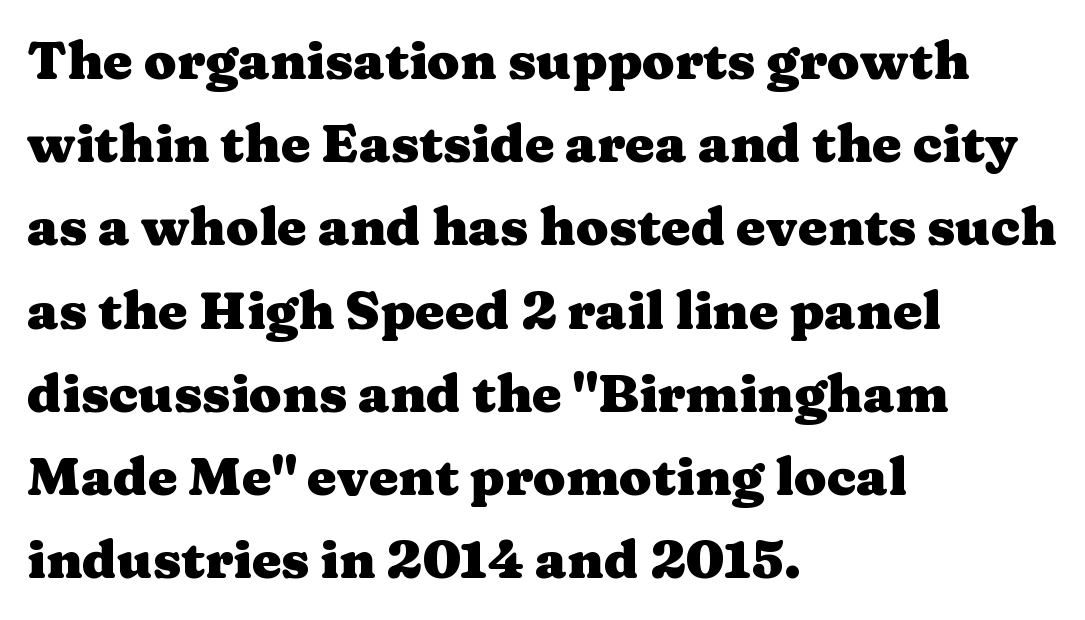
{"serif": "yes", "italic": "no", "bold": "yes", "weight": "heavy", "width": "wide", "stroke_contrast": "medium", "x_height": "medium", "monospaced": "no", "underline": "no", "align": "left", "line_spacing": "normal", "line_spacing_ratio": 1.57, "letter_spacing": "normal", "letter_spacing_em": 0.0, "glyph_px": 53}
